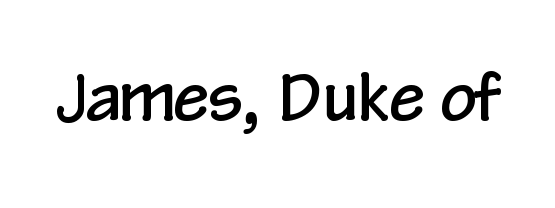
The baseline area is clear. Each word holds together tightly as a unit, with standard inter-letter gaps. Ordinary non-slanted type is in use. The font family rendered here belongs to the sans-serif group.
